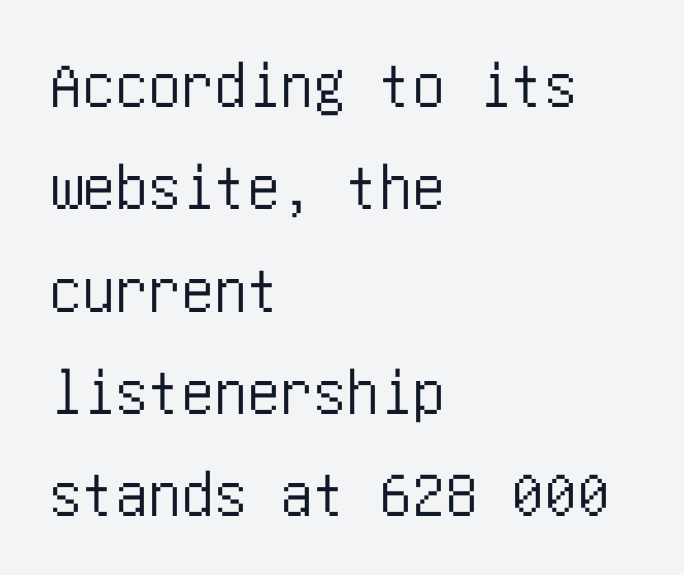
Only glyphs here, with clear space below each row. This sample is left-justified, so line endings fall wherever the words run out. A sans-serif font was chosen for this passage. When letters stand straight like this, we call the style roman or upright. The block of text has a typical density, with ordinary space between rows.
